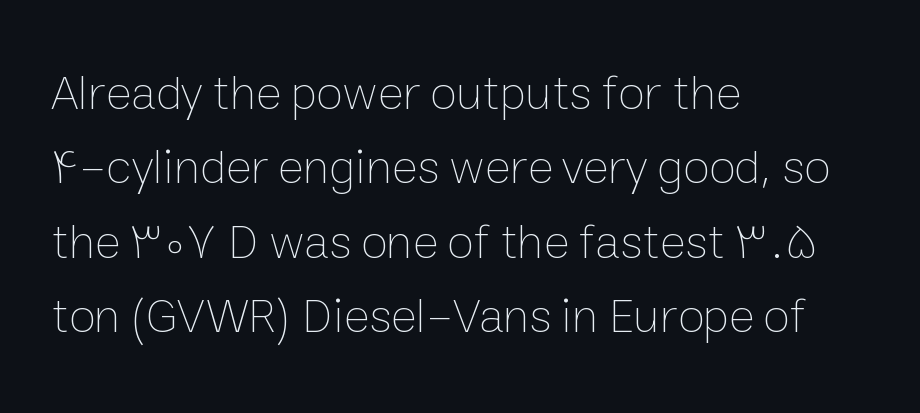
Q: Is the text bold? A: No.
Q: Is the text italic (slanted)? A: No, it is upright.
Q: Is the text underlined? A: No.
Q: How is the paragraph aligned? A: Left-aligned.
Q: Is the spacing between letters normal or unusually wide? A: Normal.
Q: Is the spacing between lines tight, normal or loose? A: Normal.
Q: Width (condensed, normal, or wide)? A: Normal.
Q: Stroke contrast? A: Low.
Q: x-height? A: Medium.
Q: Monospaced? A: No.
